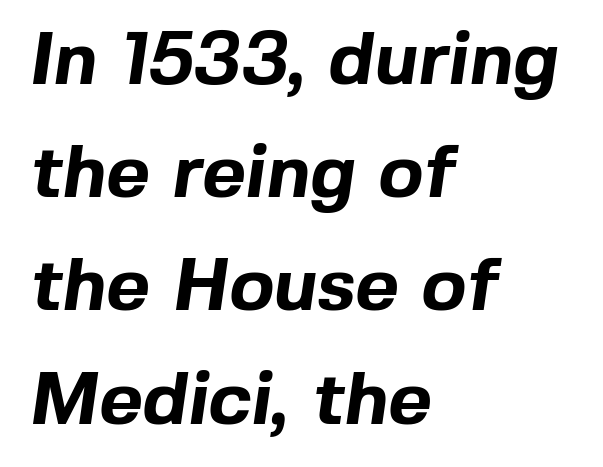
Letter spacing: default. Notice how descenders clear the ascenders below comfortably — that's standard leading. The lines are quadded left. Proportional: the letters do not fall into vertical columns.
